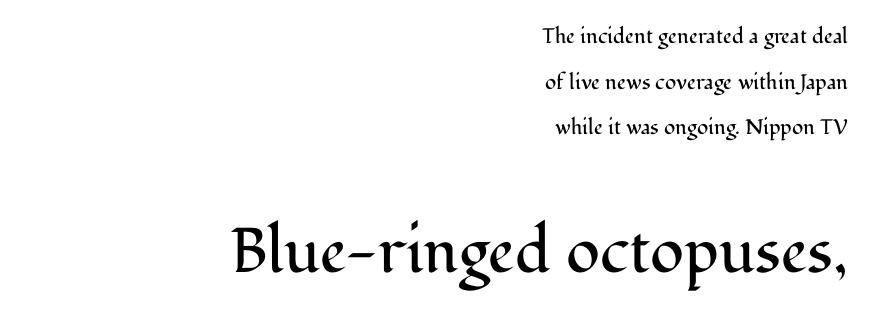
Q: Is the text bold? A: No.
Q: Is the text italic (slanted)? A: No, it is upright.
Q: Is the typeface a serif or a sans-serif typeface? A: Serif.
Q: Is the text underlined? A: No.
Q: How is the paragraph aligned? A: Right-aligned.
Q: Is the spacing between letters normal or unusually wide? A: Normal.
Q: Is the spacing between lines tight, normal or loose? A: Loose.
Q: Which block of text is set in a larger size, the first (top) or the second (bottom)? A: The second (bottom) one.
Q: Width (condensed, normal, or wide)? A: Normal.
Q: Stroke contrast? A: Medium.
Q: x-height? A: Medium.
Q: Monospaced? A: No.
